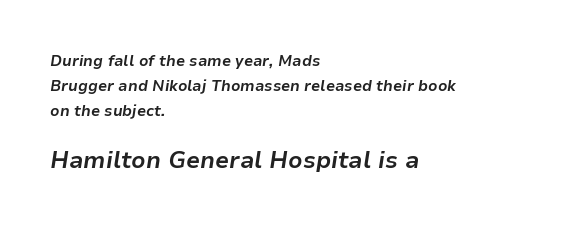
The image shows 23 px bold type, italic (leaning right); set left-aligned, normal line spacing (1.67x), normal letter spacing, not underlined; the second (bottom) block is 1.53x larger.
